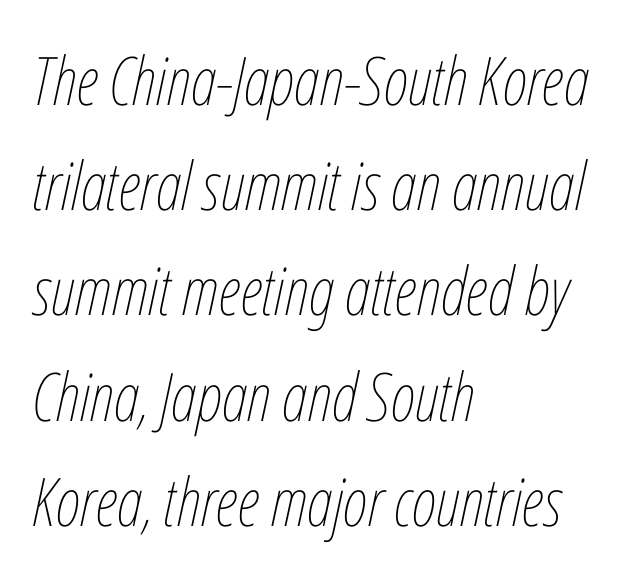
The image shows 67 px thin, condensed type, italic (leaning right); set left-aligned, normal line spacing (1.57x), normal letter spacing, not underlined; low stroke contrast and a medium x-height.
